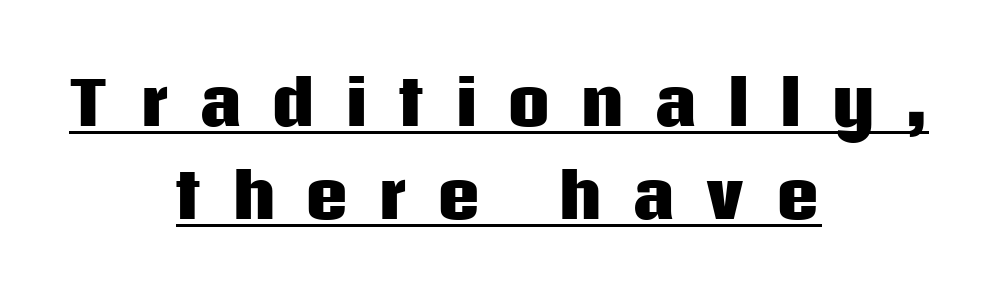
Q: Is the text bold? A: Yes.
Q: Is the text italic (slanted)? A: No, it is upright.
Q: Is the typeface a serif or a sans-serif typeface? A: Sans-serif.
Q: Is the text underlined? A: Yes.
Q: How is the paragraph aligned? A: Centered.
Q: Is the spacing between letters normal or unusually wide? A: Unusually wide.
Q: Is the spacing between lines tight, normal or loose? A: Normal.
Q: Width (condensed, normal, or wide)? A: Normal.
Q: Stroke contrast? A: Low.
Q: x-height? A: Large.
Q: Monospaced? A: No.
